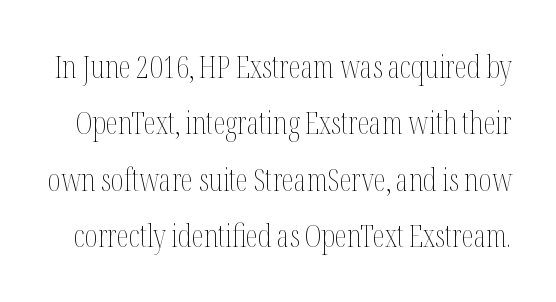
The image shows 31 px thin, condensed type, upright; set line spacing 1.82x, normal letter spacing, not underlined; medium stroke contrast and a medium x-height.
